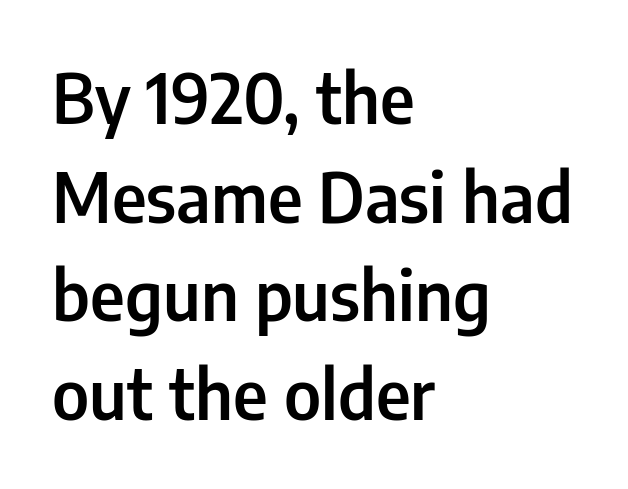
Letter spacing: default. This is roman type, the default non-slanted kind. Caption: multi-line text, flush left, ragged right. A fair bit of extra ink — the face is semibold, not bold.
